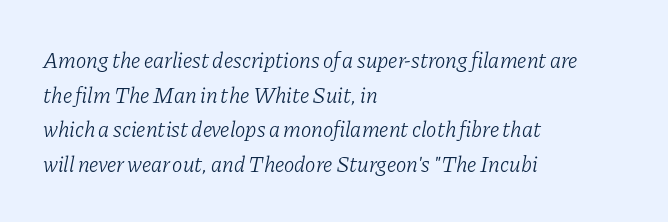
The image shows 22 px text type, italic (leaning right); set left-aligned, normal line spacing (1.57x), normal letter spacing, not underlined.
